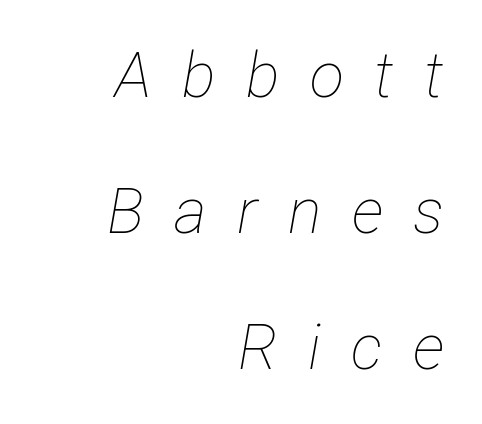
The face used here is proportionally spaced, like ordinary book or web type. Each row of text sits above clean, open space. Weight: in the light-to-regular range. Leftover space on each line is placed entirely before the opening word. The specimen reads as italic at a glance.
